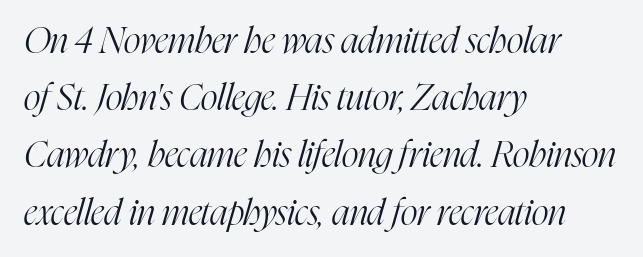
{"serif": "yes", "italic": "yes", "lean": "right", "slant_degrees": 16, "bold": "no", "weight": "light", "width": "condensed", "stroke_contrast": "high", "x_height": "medium", "monospaced": "no", "underline": "no", "align": "left", "line_spacing": "normal", "line_spacing_ratio": 1.59, "letter_spacing": "normal", "letter_spacing_em": 0.0, "glyph_px": 36}
